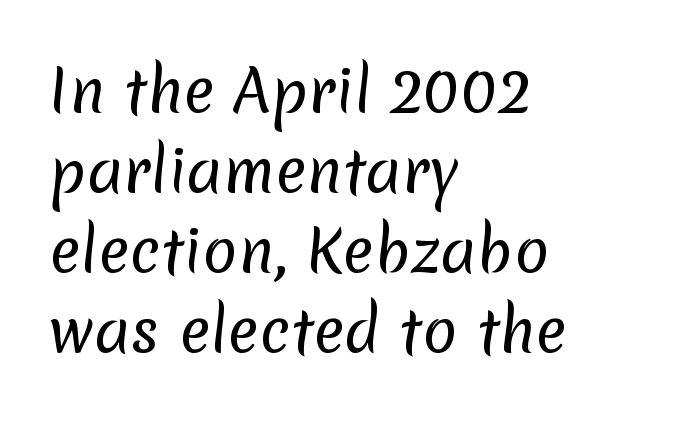
The image shows 58 px regular-weight sans-serif type; set left-aligned, normal line spacing (1.38x), normal letter spacing, not underlined; low stroke contrast and a medium x-height.
